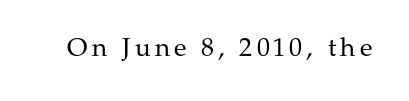
Q: Is the text bold? A: No.
Q: Is the text italic (slanted)? A: No, it is upright.
Q: Is the text underlined? A: No.
